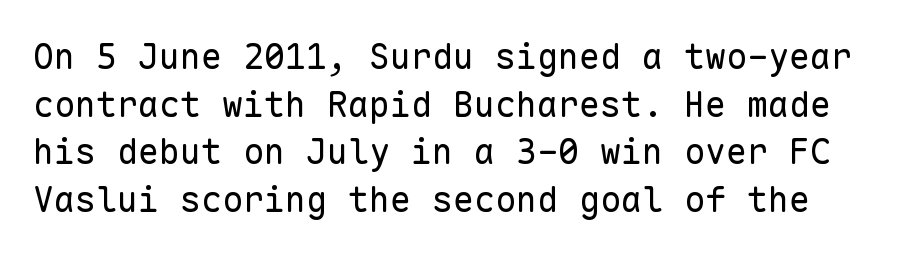
Q: Is the text bold? A: No.
Q: Is the text italic (slanted)? A: No, it is upright.
Q: Is the typeface a serif or a sans-serif typeface? A: Sans-serif.
Q: Is the text underlined? A: No.
Q: Is the spacing between letters normal or unusually wide? A: Normal.
Q: Is the spacing between lines tight, normal or loose? A: Normal.
Q: Width (condensed, normal, or wide)? A: Normal.
Q: Stroke contrast? A: Low.
Q: x-height? A: Medium.
Q: Monospaced? A: Yes.
